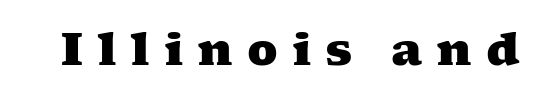
{"serif": "yes", "bold": "yes", "weight": "heavy", "width": "wide", "stroke_contrast": "medium", "x_height": "medium", "monospaced": "no", "underline": "no", "letter_spacing": "wide", "letter_spacing_em": 0.31, "glyph_px": 45}
